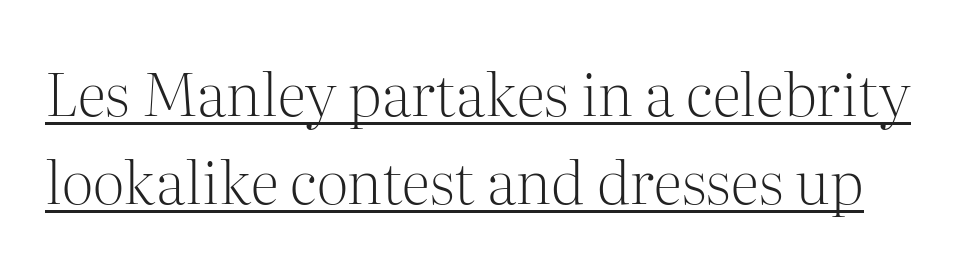
Stems and bowls with no extra thickness — not bold. The typography opts for an upright posture over an oblique one. This sample carries an underscore along the baseline area. Standard letterfit; no display-style spreading of the glyphs.
